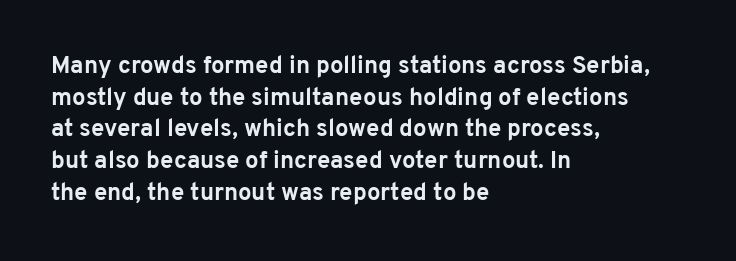
{"italic": "no", "bold": "yes", "underline": "no", "align": "left", "line_spacing": "normal", "line_spacing_ratio": 1.32, "letter_spacing": "normal", "letter_spacing_em": 0.0, "glyph_px": 24}
